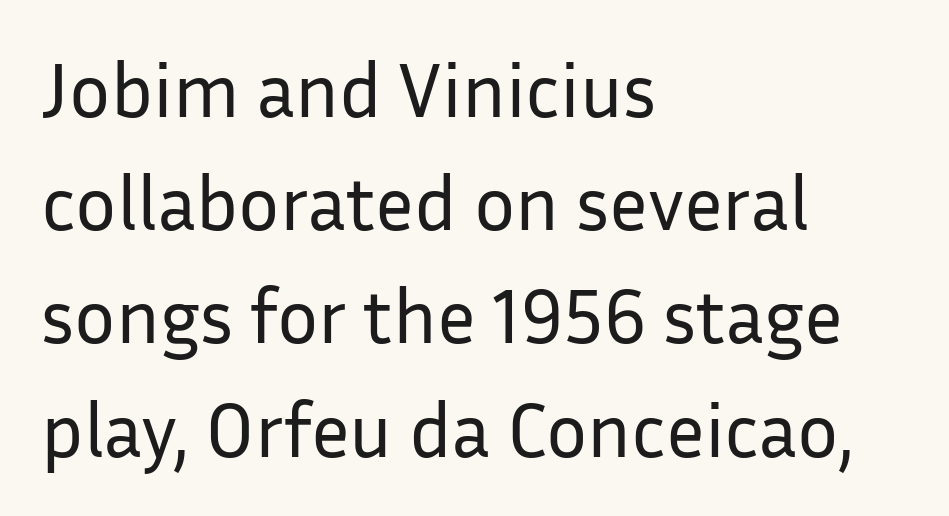
The image shows 77 px regular-weight sans-serif type, upright; set left-aligned, normal line spacing (1.47x), normal letter spacing, not underlined; low stroke contrast and a medium x-height.
